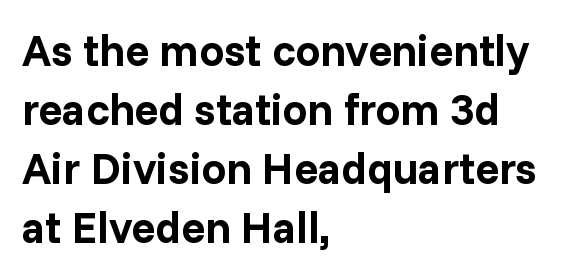
The specimen reads as upright at a glance. The rendering uses a bold face; every stroke is thick and dark. The glyphs are unaccompanied by any horizontal stroke below them. The rendering uses a moderate line-height, typical for paragraphs.
